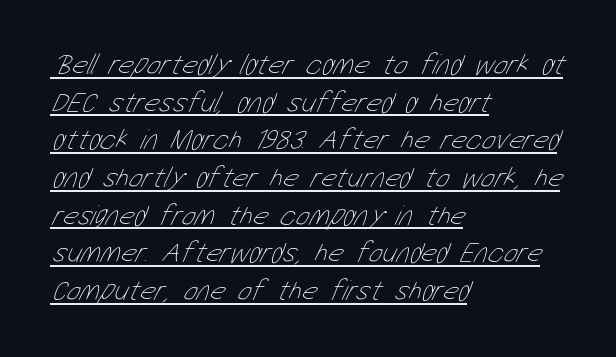
Honestly, the row spacing looks completely unremarkable. The text block is weighted toward the left margin, trailing off unevenly rightward. Glyph-to-glyph distance matches everyday printed text. The passage shown is typed in a proportional face where columns would drift. Every word sits above its own underline. The weight would be labelled regular, book, light, or lighter still.
